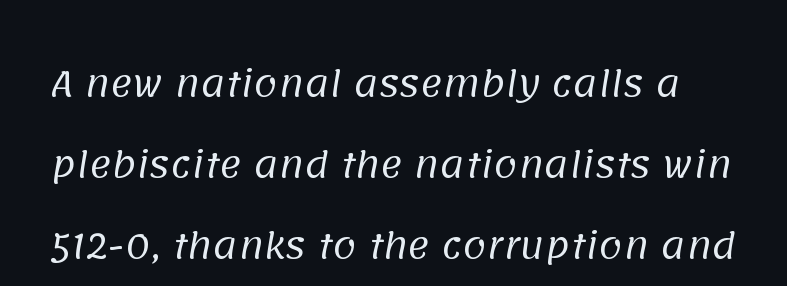
{"serif": "no", "bold": "no", "weight": "regular", "width": "normal", "stroke_contrast": "low", "x_height": "large", "monospaced": "no", "underline": "no", "line_spacing": "loose", "line_spacing_ratio": 2.38, "letter_spacing": "normal", "letter_spacing_em": 0.0, "glyph_px": 34}
